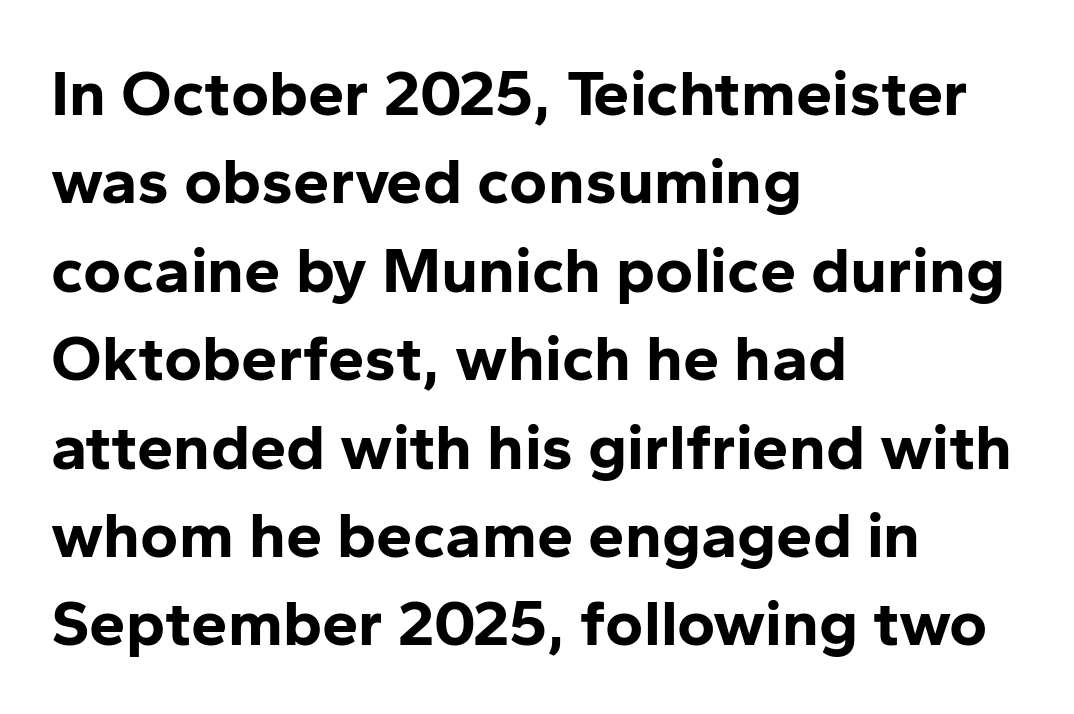
The image shows 65 px bold sans-serif type, upright; set left-aligned, normal line spacing (1.36x), normal letter spacing, not underlined; low stroke contrast and a medium x-height.
